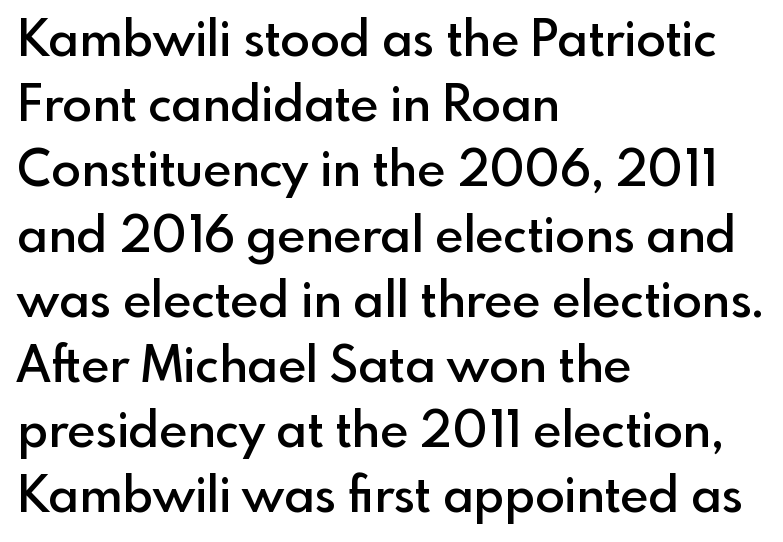
The image shows 49 px semibold sans-serif type, upright; set left-aligned, normal line spacing (1.33x), normal letter spacing, not underlined; a small x-height.
